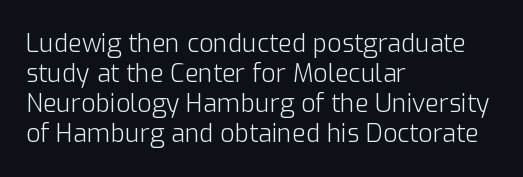
Q: Is the text bold? A: No.
Q: Is the text italic (slanted)? A: No, it is upright.
Q: Is the text underlined? A: No.
Q: How is the paragraph aligned? A: Left-aligned.
Q: Is the spacing between letters normal or unusually wide? A: Normal.
